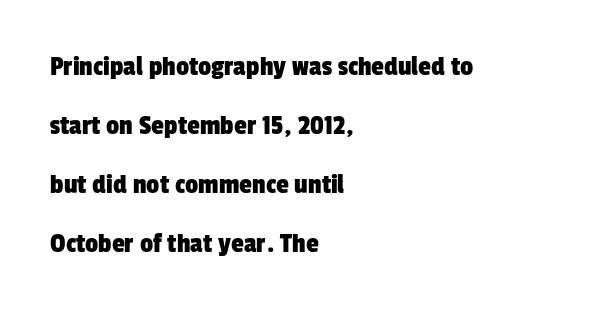
{"serif": "no", "width": "condensed", "stroke_contrast": "low", "x_height": "medium", "monospaced": "no", "underline": "no", "align": "left", "line_spacing": "loose", "line_spacing_ratio": 2.04, "letter_spacing": "normal", "letter_spacing_em": 0.0, "glyph_px": 29}
